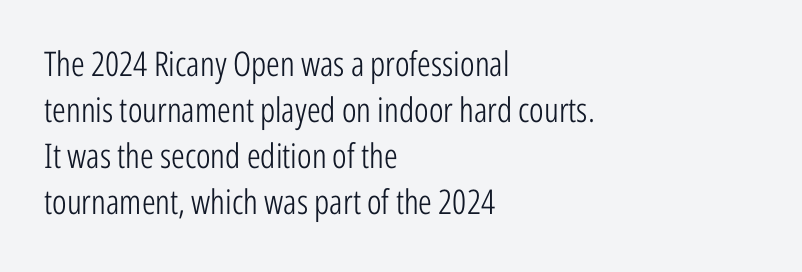
The image shows 34 px light, condensed sans-serif type, upright; set left-aligned, normal line spacing (1.35x), normal letter spacing, not underlined; low stroke contrast and a medium x-height.
